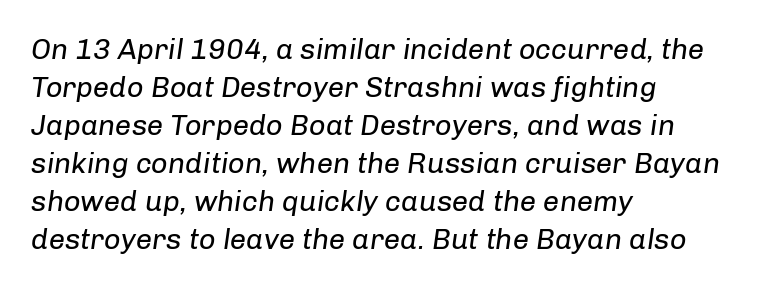
Quick note: interline space is typical. Here the glyphs are tracked normally, forming tight word shapes. Unbolded letterforms with no extra heft. Nobody drew a line under any word here.
